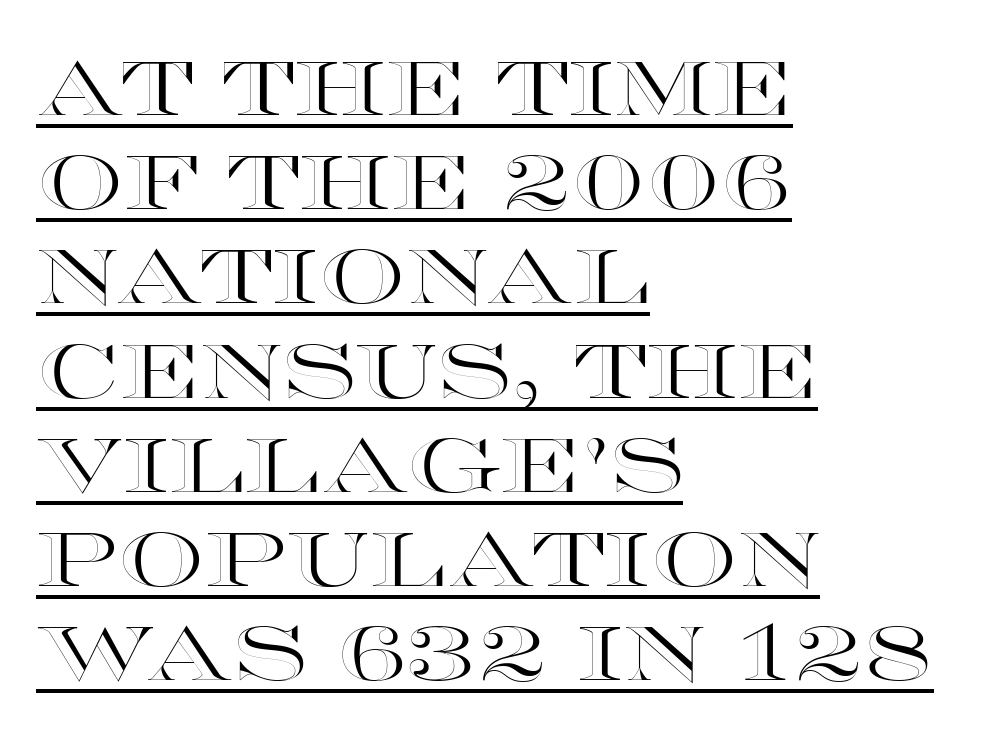
A typesetter would call this proportional, since set widths differ per character. This rendering features underlined lettering. How are the letters spaced? Ordinarily, with no added tracking. In CSS terms this would be text-align: left. The letters stand straight up with perfectly vertical stems.
